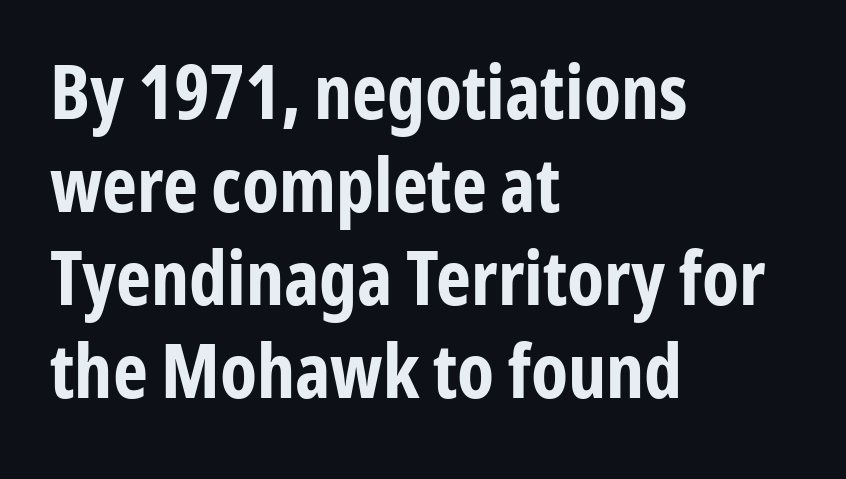
Q: Is the text bold? A: Yes.
Q: Is the text italic (slanted)? A: No, it is upright.
Q: Is the typeface a serif or a sans-serif typeface? A: Sans-serif.
Q: Is the text underlined? A: No.
Q: How is the paragraph aligned? A: Left-aligned.
Q: Is the spacing between letters normal or unusually wide? A: Normal.
Q: Width (condensed, normal, or wide)? A: Condensed.
Q: Stroke contrast? A: Low.
Q: x-height? A: Medium.
Q: Monospaced? A: No.
